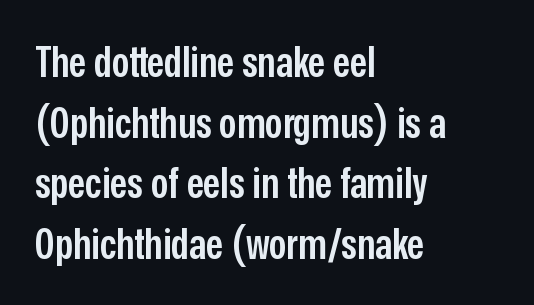
{"serif": "no", "italic": "no", "bold": "semi", "weight": "semibold", "width": "condensed", "stroke_contrast": "low", "x_height": "medium", "monospaced": "no", "underline": "no", "align": "left", "line_spacing": "normal", "line_spacing_ratio": 1.41, "letter_spacing": "normal", "letter_spacing_em": 0.0, "glyph_px": 43}
